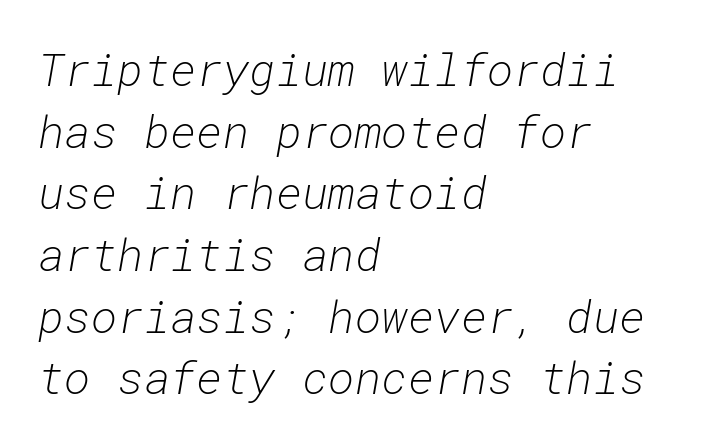
The image shows 45 px light type, italic (leaning right), monospaced; set left-aligned, normal line spacing (1.37x), normal letter spacing, not underlined; low stroke contrast and a medium x-height.
